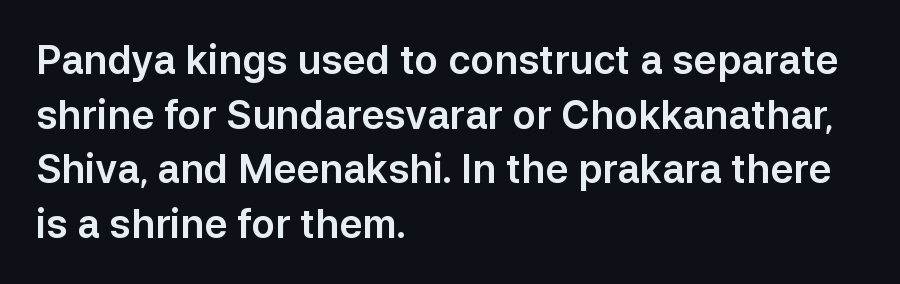
Honestly, the letter spacing is just normal — you wouldn't notice it. The foot of each line stays bare and open. Style check: upright. Here the designer chose a conventional face with non-uniform glyph widths.
